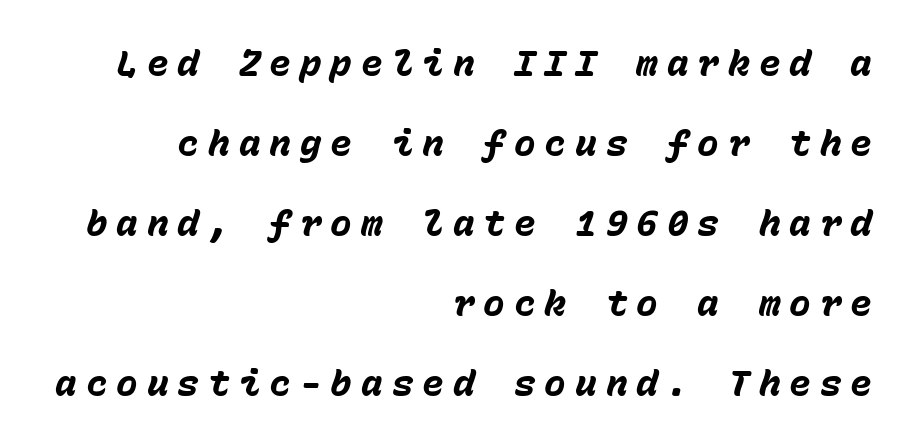
{"italic": "yes", "lean": "right", "slant_degrees": 15, "bold": "yes", "weight": "heavy", "width": "normal", "stroke_contrast": "low", "x_height": "medium", "monospaced": "yes", "underline": "no", "align": "right", "line_spacing": "loose", "line_spacing_ratio": 2.22, "letter_spacing": "wide", "letter_spacing_em": 0.25, "glyph_px": 36}
